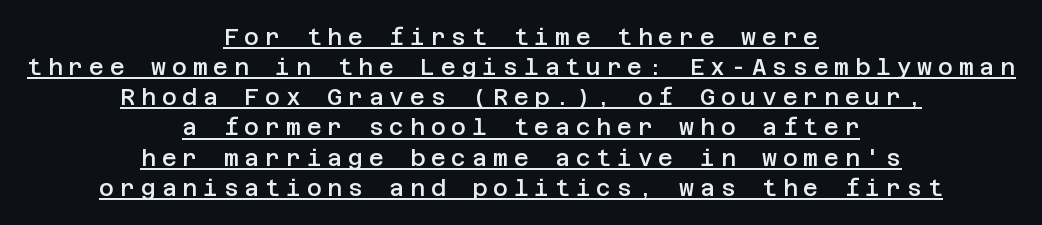
The image shows 23 px text type, upright; set centered, normal line spacing (1.31x), unusually wide letter spacing (+0.25 em), underlined.
